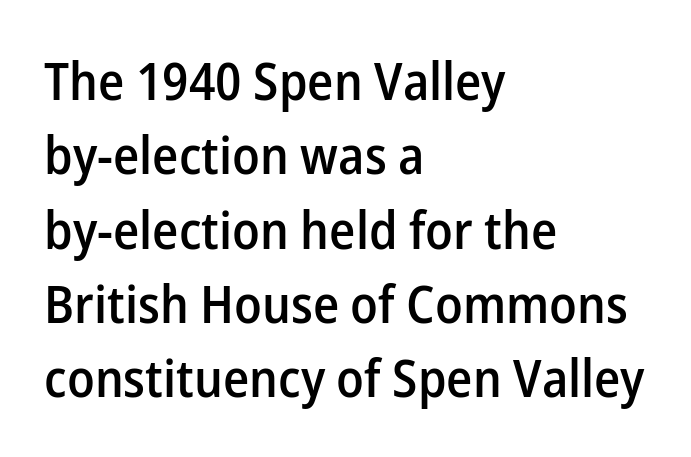
{"serif": "no", "italic": "no", "bold": "semi", "weight": "semibold", "width": "normal", "stroke_contrast": "low", "x_height": "medium", "monospaced": "no", "underline": "no", "align": "left", "line_spacing": "normal", "line_spacing_ratio": 1.43, "letter_spacing": "normal", "letter_spacing_em": 0.0, "glyph_px": 52}
